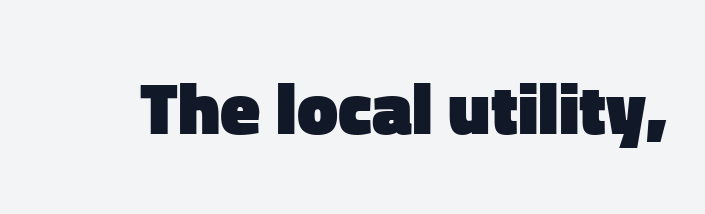
The image shows 73 px heavy sans-serif type, upright; set normal letter spacing, not underlined; low stroke contrast and a medium x-height.
